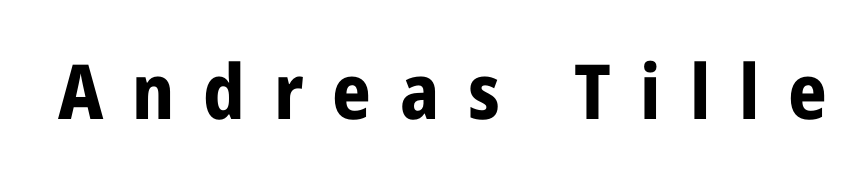
Q: Is the text bold? A: Yes.
Q: Is the text italic (slanted)? A: No, it is upright.
Q: Is the typeface a serif or a sans-serif typeface? A: Sans-serif.
Q: Is the text underlined? A: No.
Q: Is the spacing between letters normal or unusually wide? A: Unusually wide.
Q: Width (condensed, normal, or wide)? A: Condensed.
Q: Stroke contrast? A: Low.
Q: x-height? A: Medium.
Q: Monospaced? A: No.
